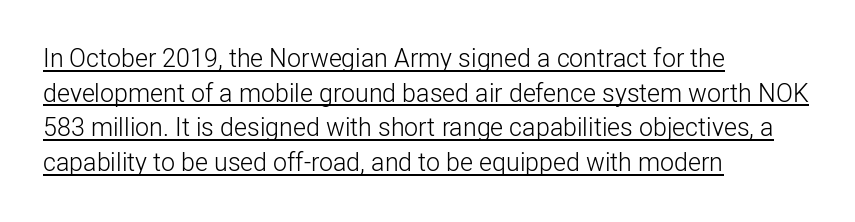
Regular leading. The strokes are not fattened; the text isn't bold. Emphasis is given by a line drawn under the lettering. Tracking here is standard; glyphs follow each other at the usual distance. Characters remain perfectly vertical along every line.
